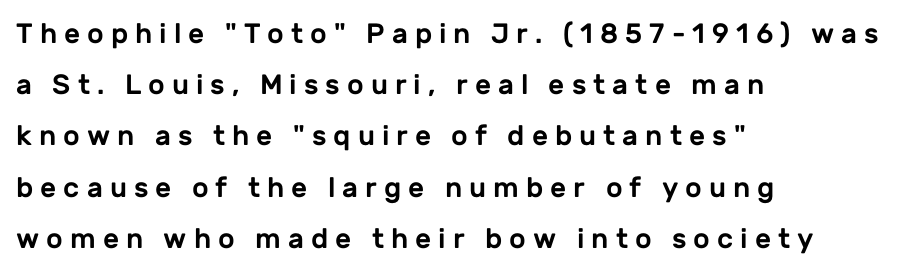
The image shows 28 px sans-serif type, upright; set left-aligned, line spacing 1.83x, unusually wide letter spacing (+0.25 em), not underlined; low stroke contrast and a medium x-height.
